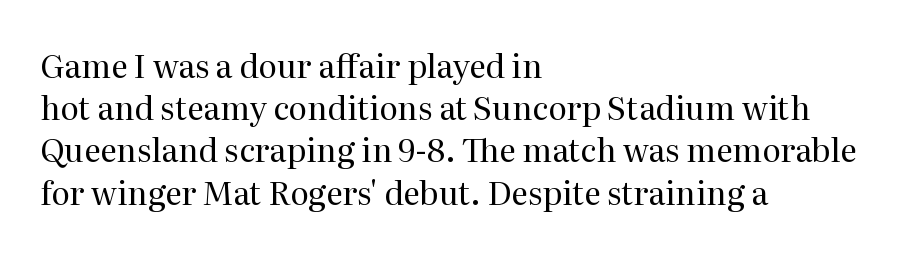
The image shows 32 px regular-weight serif type, upright; set left-aligned, normal line spacing (1.32x), normal letter spacing, not underlined; medium stroke contrast and a medium x-height.
